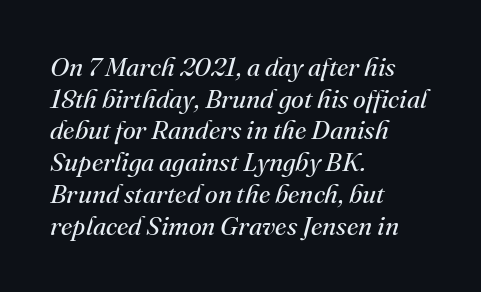
{"italic": "yes", "lean": "right", "slant_degrees": 16, "bold": "no", "underline": "no", "align": "left", "line_spacing_ratio": 1.22, "letter_spacing": "normal", "letter_spacing_em": 0.0, "glyph_px": 26}
